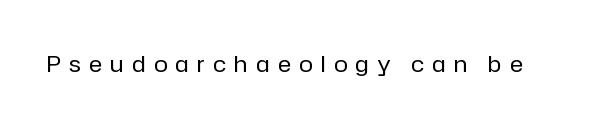
{"italic": "no", "bold": "no", "underline": "no", "letter_spacing": "wide", "letter_spacing_em": 0.36, "glyph_px": 23}
